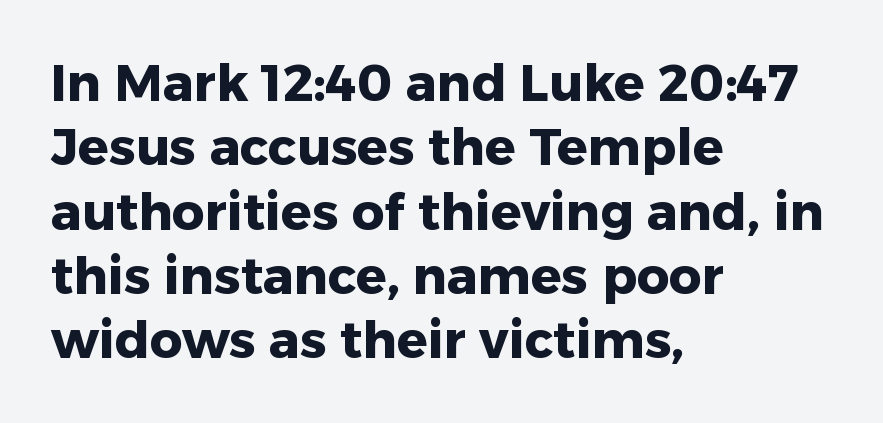
{"serif": "no", "italic": "no", "bold": "yes", "weight": "heavy", "width": "normal", "stroke_contrast": "low", "x_height": "medium", "monospaced": "no", "underline": "no", "align": "left", "line_spacing": "normal", "line_spacing_ratio": 1.26, "letter_spacing": "normal", "letter_spacing_em": 0.0, "glyph_px": 51}
